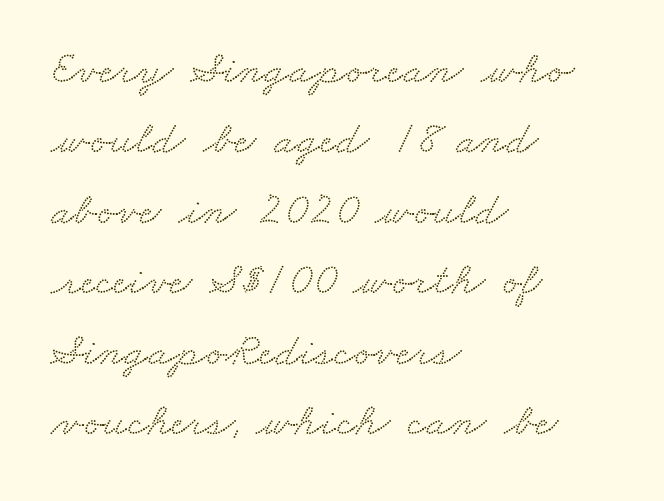
Q: Is the typeface a serif or a sans-serif typeface? A: Serif.
Q: Is the text underlined? A: No.
Q: How is the paragraph aligned? A: Left-aligned.
Q: Is the spacing between letters normal or unusually wide? A: Normal.
Q: Is the spacing between lines tight, normal or loose? A: Normal.
Q: Width (condensed, normal, or wide)? A: Wide.
Q: Stroke contrast? A: Low.
Q: x-height? A: Small.
Q: Monospaced? A: No.
